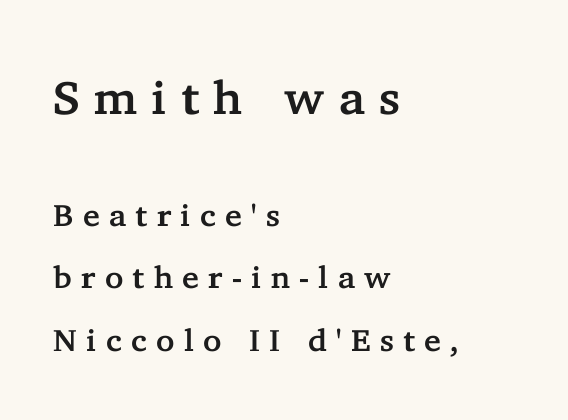
The image shows 47 px serif type, upright; set left-aligned, loose line spacing (2.01x), unusually wide letter spacing (+0.3 em), not underlined; the first (top) block is 1.52x larger; low stroke contrast and a medium x-height.
